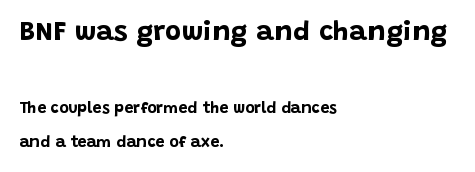
Only glyphs here, with clear space below each row. Every letter is thick-stroked: bold, no question. A student would notice the top passage is typeset larger than what follows. Italic: no, the glyphs are upright roman. Is the block centered? No — it sits flush against the left margin.
